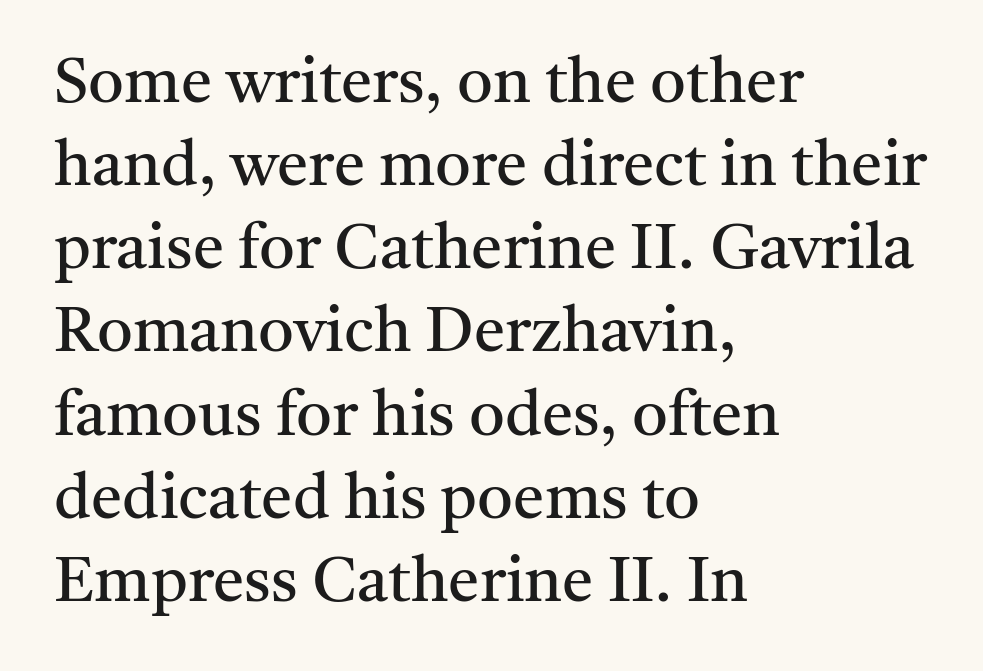
Q: Is the text bold? A: No.
Q: Is the text italic (slanted)? A: No, it is upright.
Q: Is the typeface a serif or a sans-serif typeface? A: Serif.
Q: Is the text underlined? A: No.
Q: How is the paragraph aligned? A: Left-aligned.
Q: Is the spacing between letters normal or unusually wide? A: Normal.
Q: Is the spacing between lines tight, normal or loose? A: Normal.
Q: Width (condensed, normal, or wide)? A: Normal.
Q: Stroke contrast? A: Medium.
Q: x-height? A: Medium.
Q: Monospaced? A: No.
